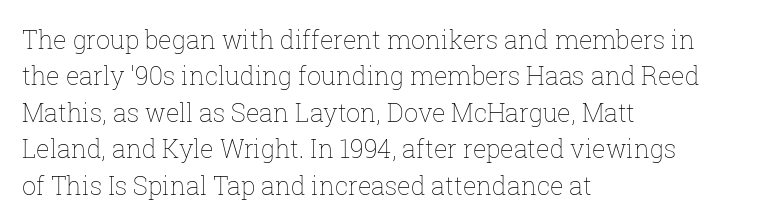
Q: Is the text bold? A: No.
Q: Is the text italic (slanted)? A: No, it is upright.
Q: Is the text underlined? A: No.
Q: How is the paragraph aligned? A: Left-aligned.
Q: Is the spacing between letters normal or unusually wide? A: Normal.
Q: Is the spacing between lines tight, normal or loose? A: Normal.
